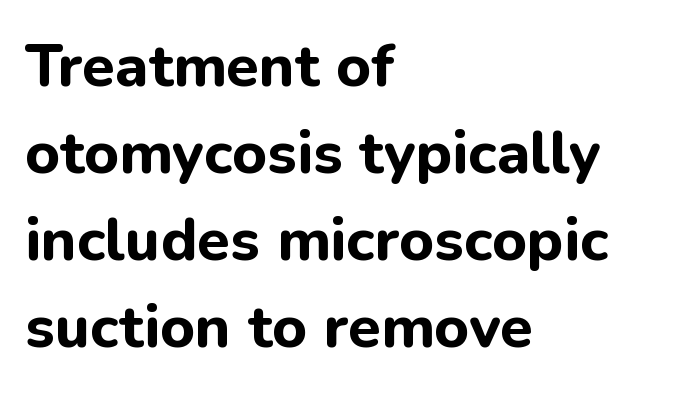
The glyphs have the mass of a bold cut. One glance says typical: line gaps are just what's usual. Do the letters lean? They stand straight. Every row of glyphs begins at an identical x-position on the left. Decoration check: the copy has no underline. The letters advance in unequal steps, a hallmark of proportional type.
